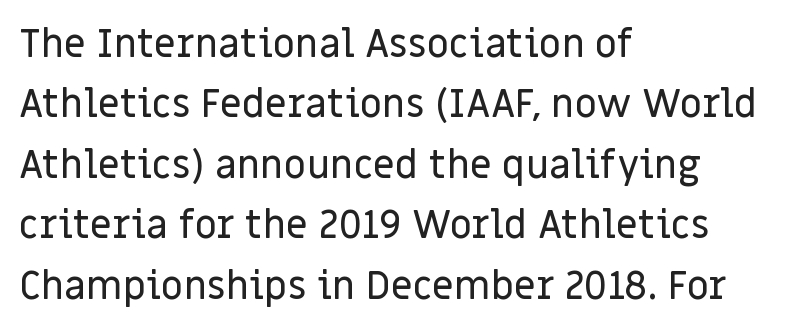
A student would call this left alignment; a typographer would say flush left, rag right. Do the characters align in a grid? No, the font is proportional. The typography opts for an upright posture over an oblique one. Glyph-to-glyph distance matches everyday printed text. Descenders hang freely into open space.
